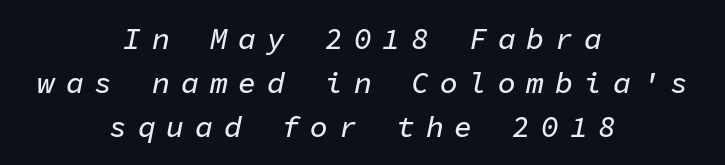
Q: Is the text italic (slanted)? A: Yes, it leans right by about 11 degrees.
Q: Is the text underlined? A: No.
Q: How is the paragraph aligned? A: Centered.
Q: Is the spacing between letters normal or unusually wide? A: Unusually wide.
Q: Is the spacing between lines tight, normal or loose? A: Normal.
Q: Width (condensed, normal, or wide)? A: Normal.
Q: Stroke contrast? A: Low.
Q: x-height? A: Medium.
Q: Monospaced? A: Yes.
